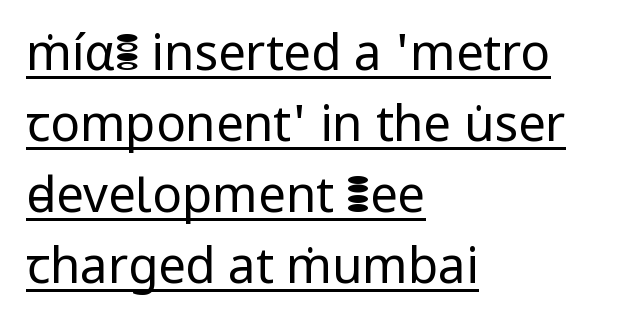
The image shows 49 px regular-weight sans-serif type, upright; set left-aligned, normal line spacing (1.45x), normal letter spacing, underlined; low stroke contrast and a medium x-height.
